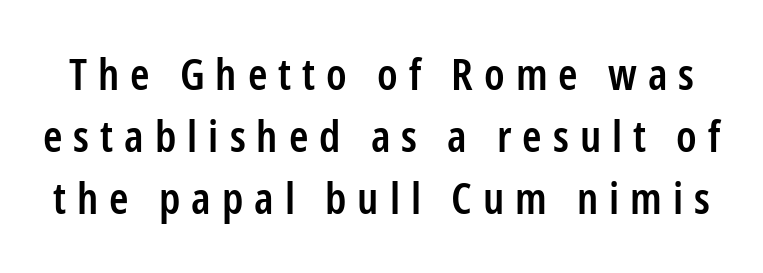
{"serif": "no", "italic": "no", "bold": "semi", "weight": "semibold", "width": "condensed", "stroke_contrast": "low", "x_height": "medium", "monospaced": "no", "underline": "no", "line_spacing": "normal", "line_spacing_ratio": 1.41, "letter_spacing": "wide", "letter_spacing_em": 0.25, "glyph_px": 44}
